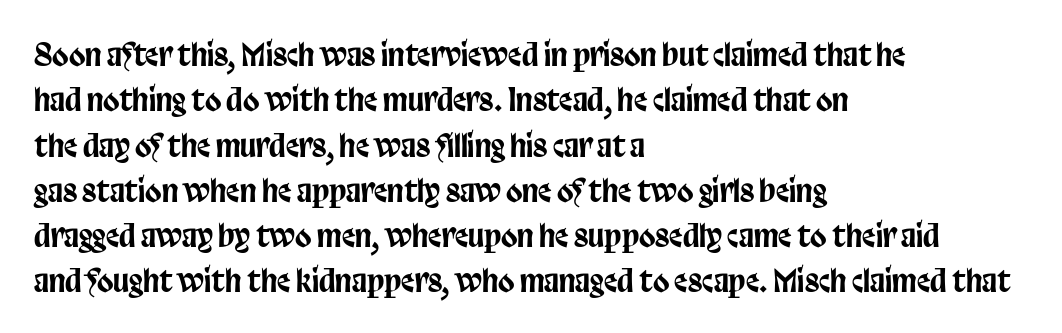
The image shows 30 px condensed sans-serif type, upright; set left-aligned, normal line spacing (1.51x), normal letter spacing, not underlined; low stroke contrast and a large x-height.
